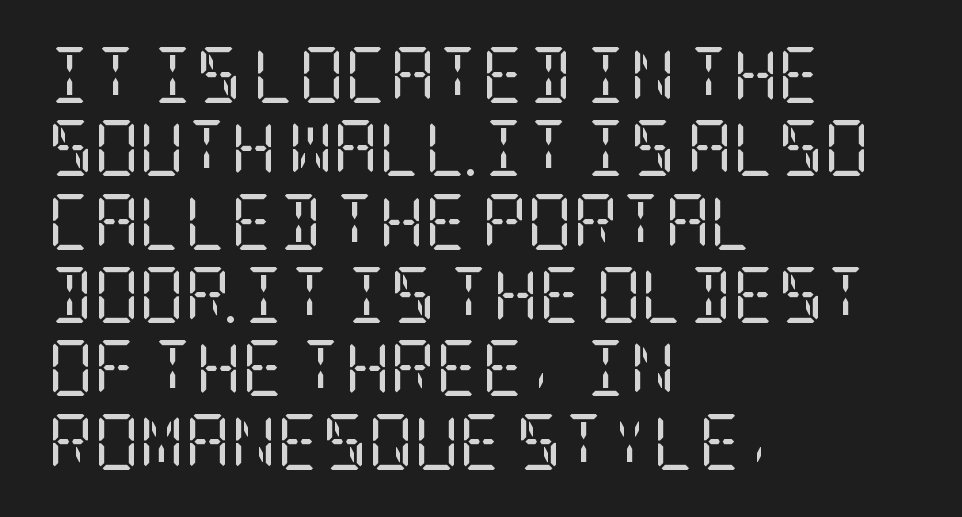
{"serif": "yes", "italic": "no", "bold": "no", "weight": "regular", "width": "condensed", "stroke_contrast": "low", "x_height": "large", "underline": "no", "align": "left", "line_spacing": "normal", "line_spacing_ratio": 1.31, "letter_spacing": "normal", "letter_spacing_em": 0.0, "glyph_px": 56}
